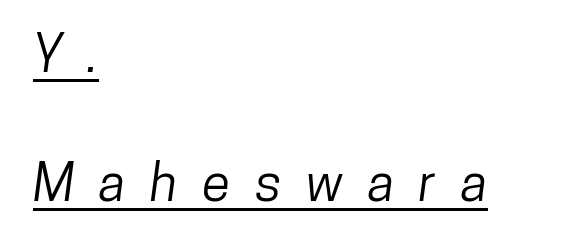
The paragraph has a hard left edge and a soft right edge. What's the leading like? Stretched, with rows far apart. The words here are underlined. Each letter's strokes conclude bluntly, with no projecting serifs.
